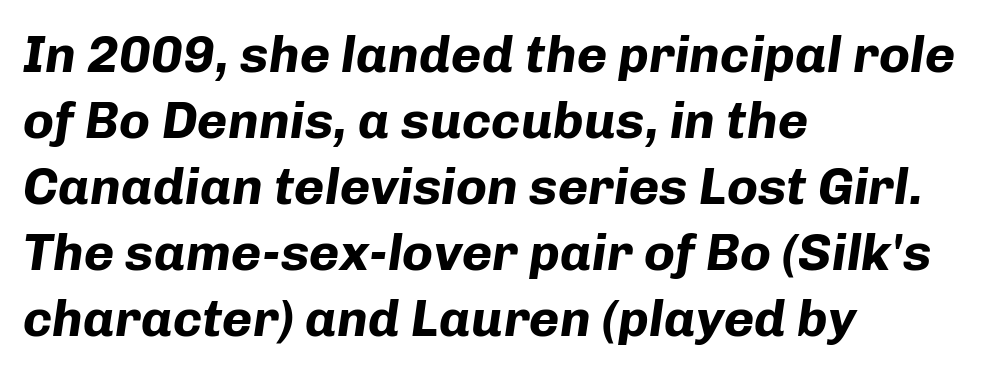
Look at the stroke-to-counter ratio: heavy, a bold. The tracking reads as untouched default to a designer's eye. Every character sits at an angle, as italics do. Spacing verdict: proportional, widths tailored to each character. Where is the straight margin? On the left. Nobody drew a line under any word here.
